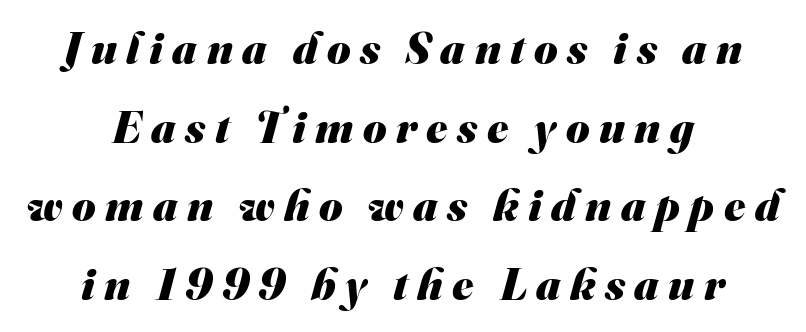
The image shows 45 px heavy sans-serif type; set centered, line spacing 1.75x, unusually wide letter spacing (+0.21 em), not underlined; medium stroke contrast and a small x-height.
